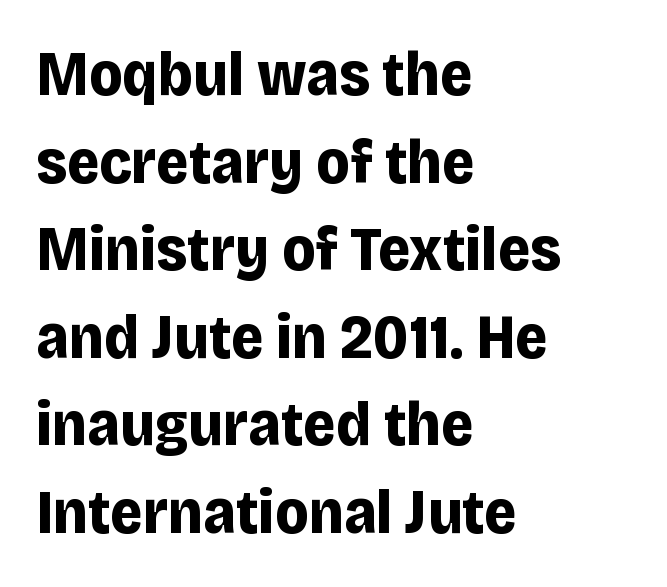
Q: Is the text bold? A: Yes.
Q: Is the text italic (slanted)? A: No, it is upright.
Q: Is the typeface a serif or a sans-serif typeface? A: Sans-serif.
Q: Is the text underlined? A: No.
Q: How is the paragraph aligned? A: Left-aligned.
Q: Is the spacing between letters normal or unusually wide? A: Normal.
Q: Is the spacing between lines tight, normal or loose? A: Normal.
Q: Width (condensed, normal, or wide)? A: Normal.
Q: Stroke contrast? A: Low.
Q: x-height? A: Large.
Q: Monospaced? A: No.
